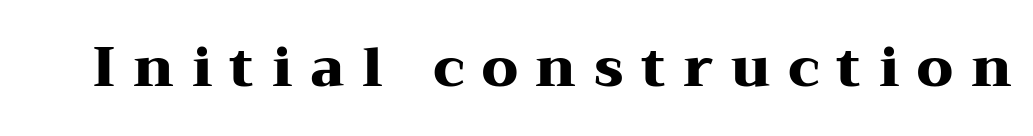
The image shows 54 px heavy, wide serif type, upright; set unusually wide letter spacing (+0.33 em), not underlined; medium stroke contrast and a medium x-height.
